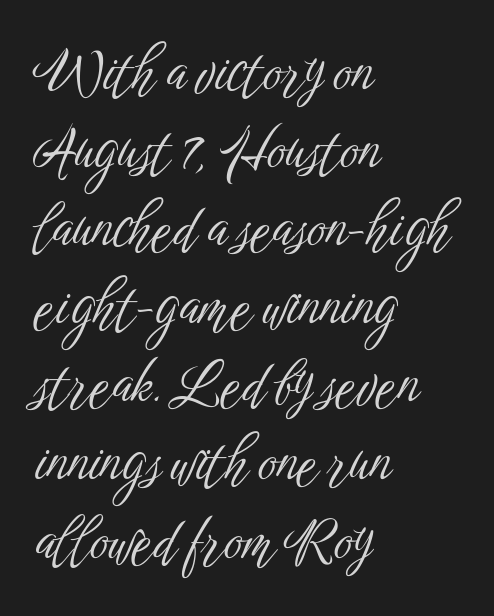
Notice how descenders clear the ascenders below comfortably — that's standard leading. The text was rendered using a sans face with plain stroke endings. No extra ink here — the face is not bold. In terms of letterspacing, this is plain default setting. Rule under the text: the space is simply empty.
